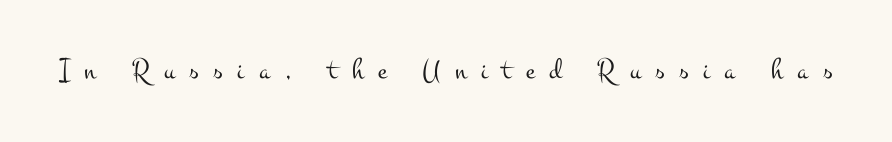
{"serif": "yes", "bold": "no", "weight": "light", "width": "wide", "stroke_contrast": "medium", "x_height": "small", "monospaced": "no", "underline": "no", "letter_spacing": "wide", "letter_spacing_em": 0.48, "glyph_px": 30}
